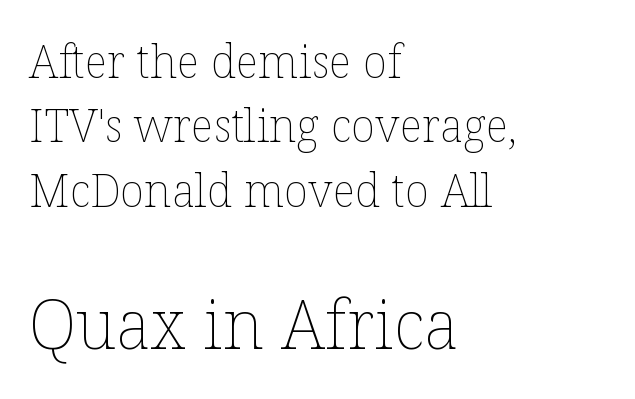
Q: Is the text bold? A: No.
Q: Is the text italic (slanted)? A: No, it is upright.
Q: Is the text underlined? A: No.
Q: How is the paragraph aligned? A: Left-aligned.
Q: Is the spacing between letters normal or unusually wide? A: Normal.
Q: Is the spacing between lines tight, normal or loose? A: Normal.
Q: Which block of text is set in a larger size, the first (top) or the second (bottom)? A: The second (bottom) one.
Q: Width (condensed, normal, or wide)? A: Normal.
Q: Stroke contrast? A: Low.
Q: x-height? A: Medium.
Q: Monospaced? A: No.
